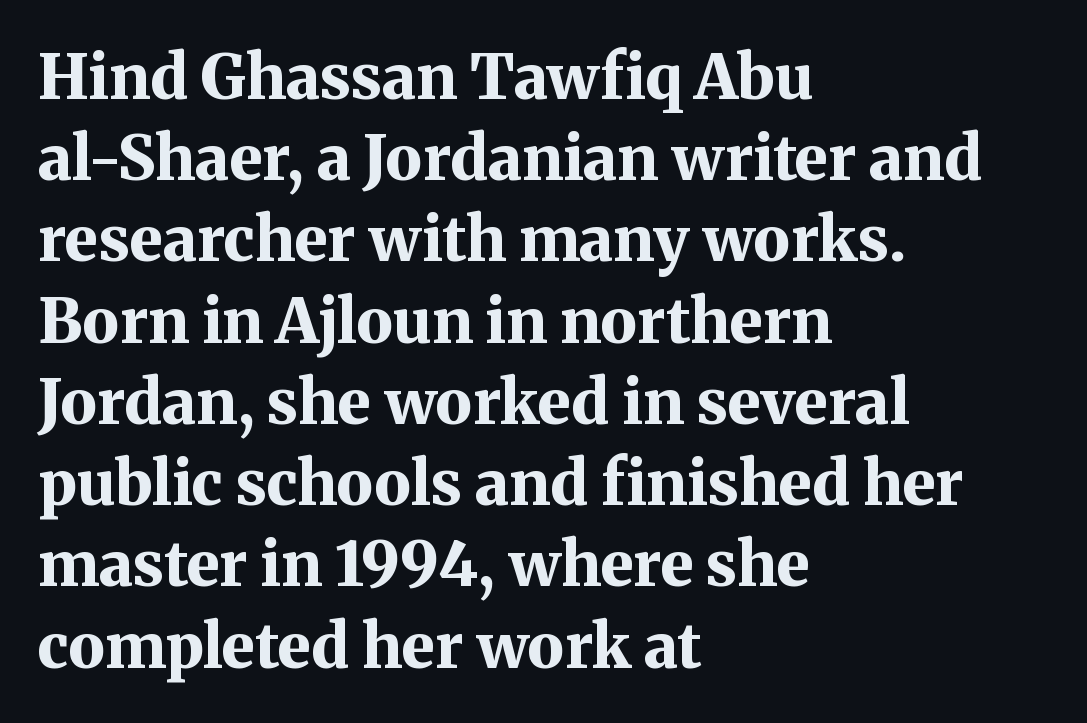
{"serif": "yes", "italic": "no", "bold": "yes", "weight": "bold", "width": "normal", "stroke_contrast": "medium", "x_height": "medium", "monospaced": "no", "underline": "no", "align": "left", "line_spacing": "normal", "line_spacing_ratio": 1.31, "letter_spacing": "normal", "letter_spacing_em": 0.0, "glyph_px": 62}
